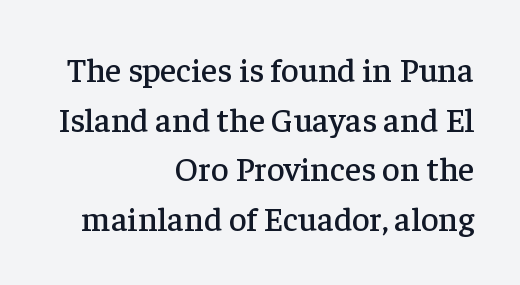
{"serif": "yes", "italic": "no", "width": "normal", "stroke_contrast": "low", "x_height": "medium", "monospaced": "no", "underline": "no", "align": "right", "line_spacing": "normal", "line_spacing_ratio": 1.46, "letter_spacing": "normal", "letter_spacing_em": 0.0, "glyph_px": 34}
